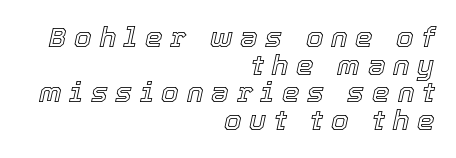
The image shows 28 px text type, italic (leaning right); set right-aligned, tight line spacing (0.99x), unusually wide letter spacing (+0.28 em), not underlined; a medium x-height.
